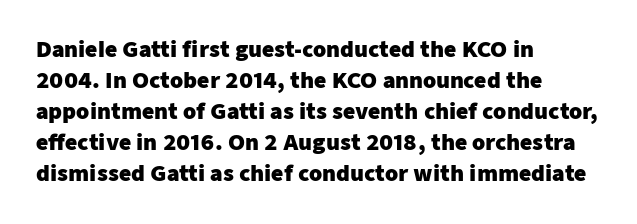
The image shows 21 px bold type, upright; set left-aligned, normal line spacing (1.48x), normal letter spacing, not underlined.
